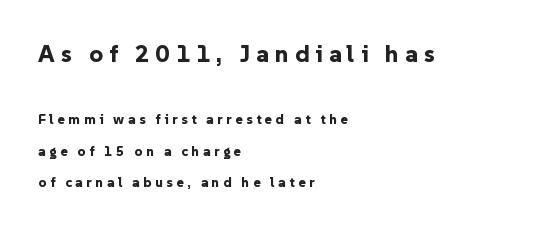
The image shows 24 px bold type, upright; set left-aligned, loose line spacing (2.22x), unusually wide letter spacing (+0.25 em), not underlined; the first (top) block is 1.71x larger.
